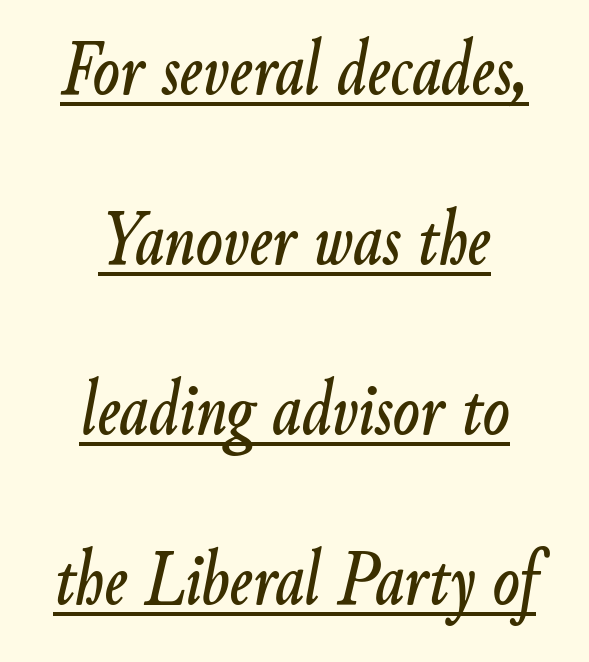
{"italic": "yes", "lean": "right", "slant_degrees": 9, "width": "condensed", "stroke_contrast": "low", "x_height": "small", "monospaced": "no", "underline": "yes", "align": "center", "line_spacing": "loose", "line_spacing_ratio": 2.15, "letter_spacing": "normal", "letter_spacing_em": 0.0, "glyph_px": 79}
